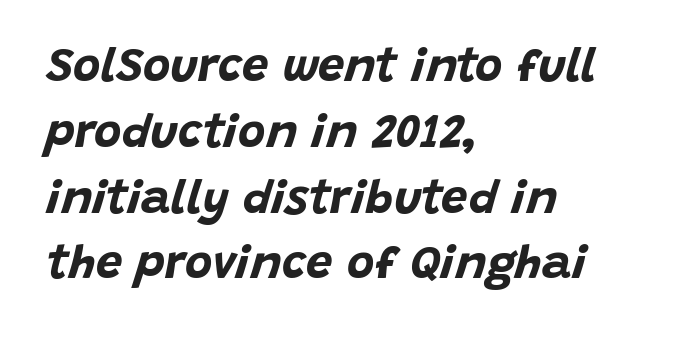
Q: Is the text bold? A: Yes.
Q: Is the text italic (slanted)? A: Yes, it leans right by about 15 degrees.
Q: Is the text underlined? A: No.
Q: How is the paragraph aligned? A: Left-aligned.
Q: Is the spacing between letters normal or unusually wide? A: Normal.
Q: Is the spacing between lines tight, normal or loose? A: Normal.
Q: Width (condensed, normal, or wide)? A: Normal.
Q: Stroke contrast? A: Low.
Q: x-height? A: Large.
Q: Monospaced? A: No.
